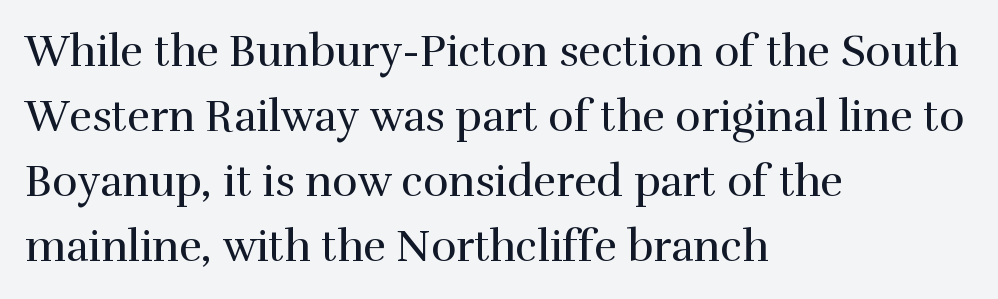
{"serif": "yes", "italic": "no", "bold": "no", "weight": "regular", "width": "normal", "stroke_contrast": "high", "x_height": "medium", "monospaced": "no", "underline": "no", "align": "left", "line_spacing": "normal", "line_spacing_ratio": 1.51, "letter_spacing": "normal", "letter_spacing_em": 0.0, "glyph_px": 43}
